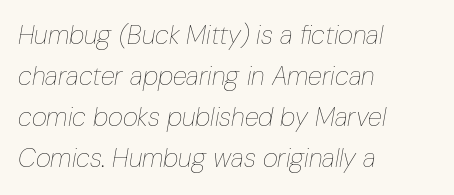
Q: Is the text bold? A: No.
Q: Is the text italic (slanted)? A: Yes, it leans right by about 10 degrees.
Q: Is the text underlined? A: No.
Q: How is the paragraph aligned? A: Left-aligned.
Q: Is the spacing between letters normal or unusually wide? A: Normal.
Q: Is the spacing between lines tight, normal or loose? A: Normal.
